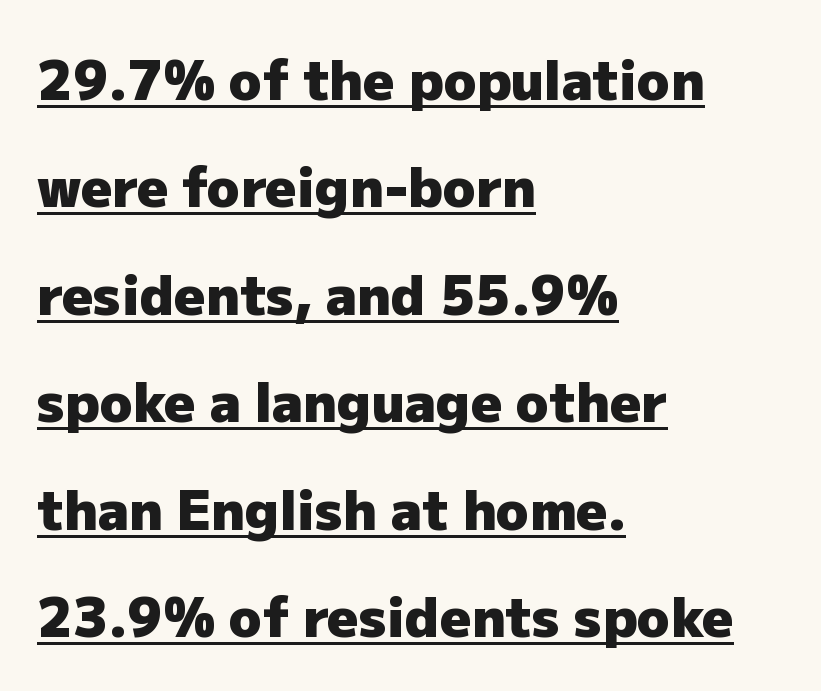
The image shows 54 px heavy sans-serif type, upright; set left-aligned, loose line spacing (1.99x), normal letter spacing, underlined; low stroke contrast and a medium x-height.
